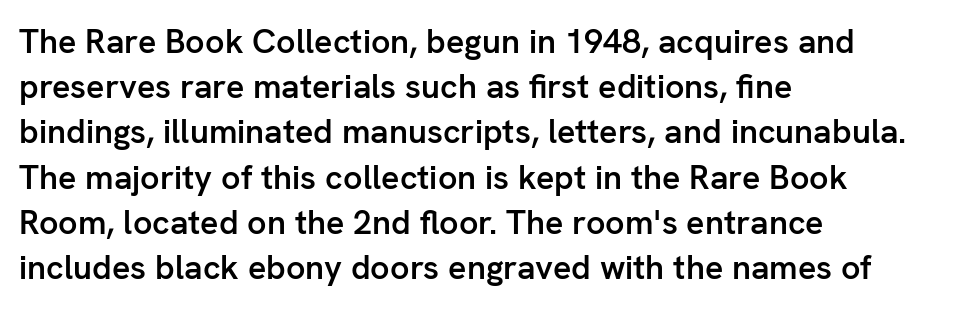
Q: Is the text bold? A: Semi-bold.
Q: Is the text italic (slanted)? A: No, it is upright.
Q: Is the typeface a serif or a sans-serif typeface? A: Sans-serif.
Q: Is the text underlined? A: No.
Q: How is the paragraph aligned? A: Left-aligned.
Q: Is the spacing between letters normal or unusually wide? A: Normal.
Q: Is the spacing between lines tight, normal or loose? A: Normal.
Q: Width (condensed, normal, or wide)? A: Normal.
Q: Stroke contrast? A: Low.
Q: x-height? A: Medium.
Q: Monospaced? A: No.
